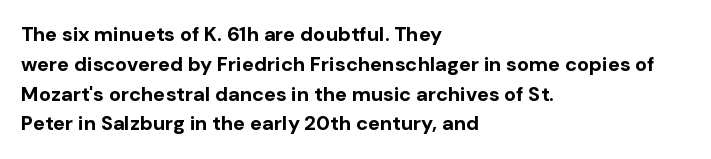
Summary of weight: heavy, a full bold. This sample is left-justified, so line endings fall wherever the words run out. The type sits square on the baseline with zero lean. The lines sit at an ordinary, default distance from one another. A bare baseline throughout the passage. This sample uses plain, unmodified letter spacing.
